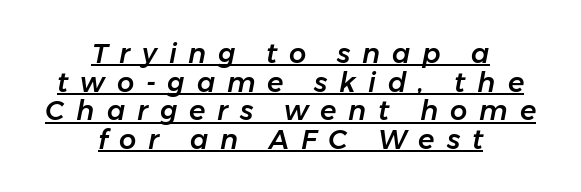
The image shows 27 px text type, italic (leaning right); set centered, tight line spacing (1.06x), unusually wide letter spacing (+0.44 em), underlined.
